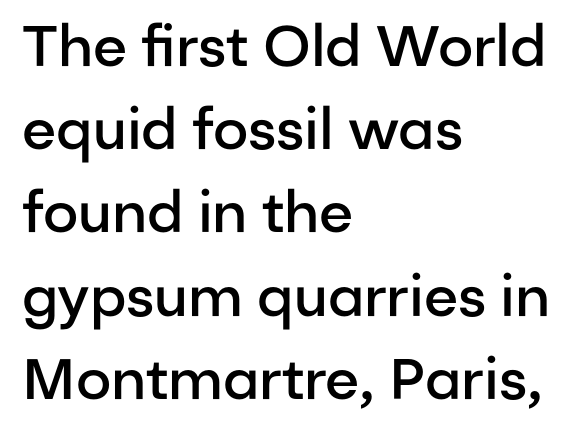
Q: Is the text bold? A: Semi-bold.
Q: Is the text italic (slanted)? A: No, it is upright.
Q: Is the typeface a serif or a sans-serif typeface? A: Sans-serif.
Q: Is the text underlined? A: No.
Q: How is the paragraph aligned? A: Left-aligned.
Q: Is the spacing between letters normal or unusually wide? A: Normal.
Q: Is the spacing between lines tight, normal or loose? A: Normal.
Q: Width (condensed, normal, or wide)? A: Normal.
Q: Stroke contrast? A: Low.
Q: x-height? A: Medium.
Q: Monospaced? A: No.
